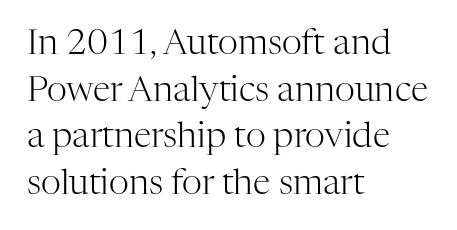
Q: Is the text bold? A: No.
Q: Is the text italic (slanted)? A: No, it is upright.
Q: Is the typeface a serif or a sans-serif typeface? A: Serif.
Q: Is the text underlined? A: No.
Q: How is the paragraph aligned? A: Left-aligned.
Q: Is the spacing between letters normal or unusually wide? A: Normal.
Q: Is the spacing between lines tight, normal or loose? A: Normal.
Q: Width (condensed, normal, or wide)? A: Normal.
Q: Stroke contrast? A: High.
Q: x-height? A: Medium.
Q: Monospaced? A: No.
